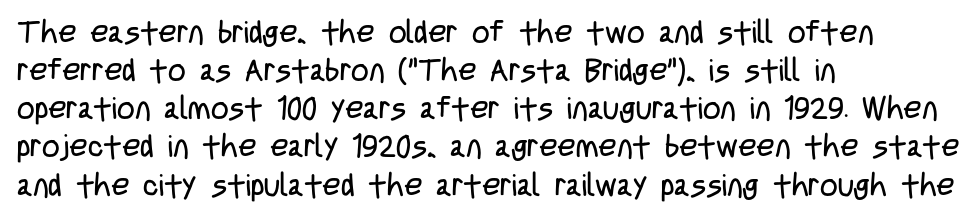
Quick note: not italic, upright. The letters carry no serifs — their stems end cleanly without finishing strokes. The passage shown is typed in a proportional face where columns would drift. Compared with a centered layout, this one pins lines to the left instead.
